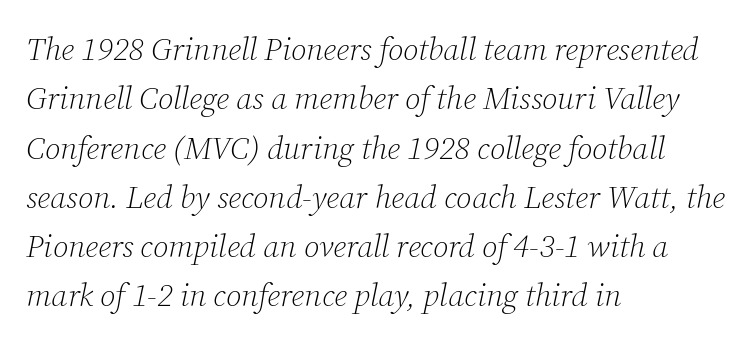
{"serif": "yes", "italic": "yes", "lean": "right", "slant_degrees": 12, "bold": "no", "weight": "light", "width": "normal", "stroke_contrast": "low", "x_height": "medium", "monospaced": "no", "underline": "no", "align": "left", "line_spacing": "normal", "line_spacing_ratio": 1.54, "letter_spacing": "normal", "letter_spacing_em": 0.0, "glyph_px": 32}
